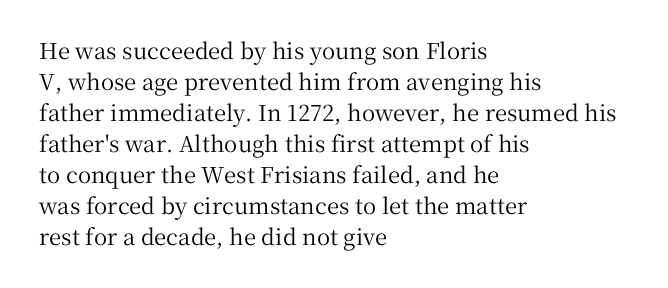
No italicization has been applied; the sample stays upright. The text block is weighted toward the left margin, trailing off unevenly rightward. Each row of text sits above clean, open space. Leading matches the norm, producing a regular column. Nobody touched the tracking dial on this one.
